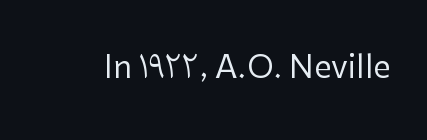
The image shows 31 px regular-weight sans-serif type, upright; set normal letter spacing, not underlined; low stroke contrast and a medium x-height.
